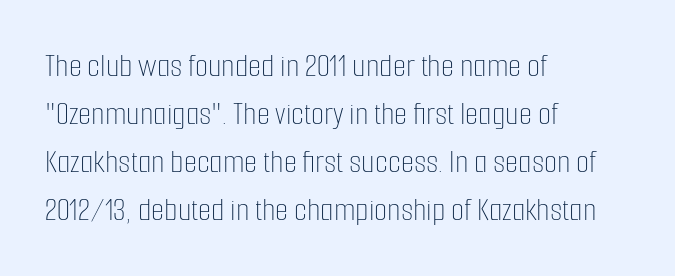
Do the characters align in a grid? No, the font is proportional. Words float on clear page, feet unadorned. The passage shown stacks its lines at a standard gap. Tracking value appears to be zero — textbook default spacing. In terms of posture, this sample is upright. A quiet, ordinary-to-light weight characterises the typeface.
